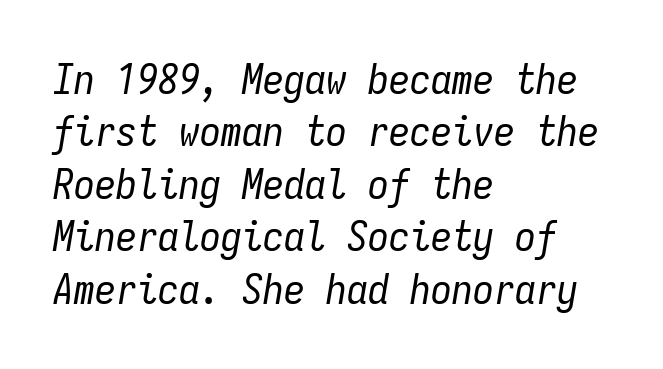
The image shows 42 px regular-weight, condensed type, italic (leaning right), monospaced; set left-aligned, normal line spacing (1.25x), normal letter spacing, not underlined; low stroke contrast and a medium x-height.
